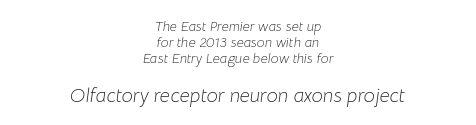
Q: Is the text bold? A: No.
Q: Is the text italic (slanted)? A: Yes, it leans right by about 8 degrees.
Q: Is the text underlined? A: No.
Q: How is the paragraph aligned? A: Centered.
Q: Is the spacing between letters normal or unusually wide? A: Normal.
Q: Which block of text is set in a larger size, the first (top) or the second (bottom)? A: The second (bottom) one.
